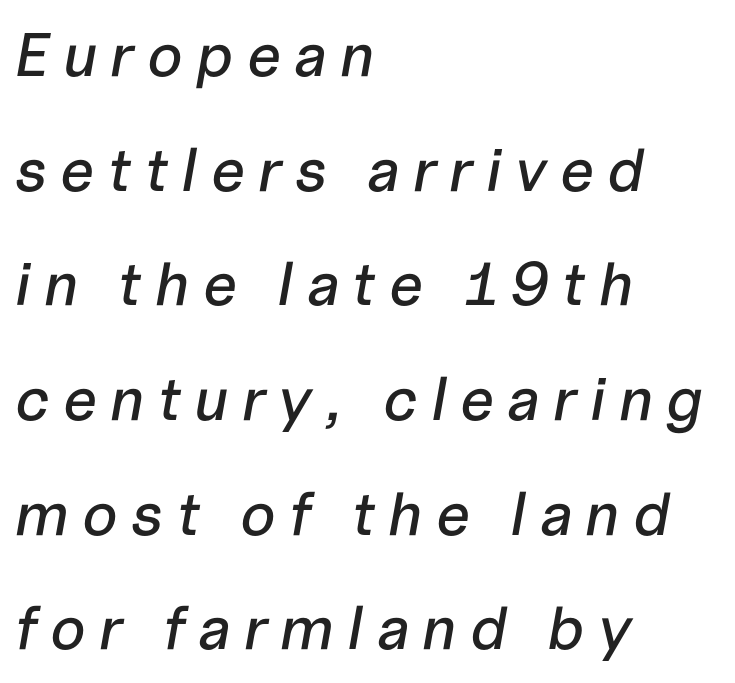
{"italic": "yes", "lean": "right", "slant_degrees": 10, "width": "normal", "stroke_contrast": "low", "x_height": "medium", "monospaced": "no", "underline": "no", "align": "left", "line_spacing_ratio": 1.88, "letter_spacing": "wide", "letter_spacing_em": 0.21, "glyph_px": 61}
